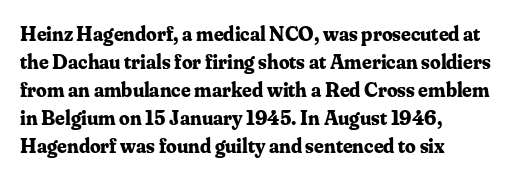
Q: Is the text bold? A: Yes.
Q: Is the text italic (slanted)? A: No, it is upright.
Q: Is the text underlined? A: No.
Q: How is the paragraph aligned? A: Left-aligned.
Q: Is the spacing between letters normal or unusually wide? A: Normal.
Q: Is the spacing between lines tight, normal or loose? A: Normal.
